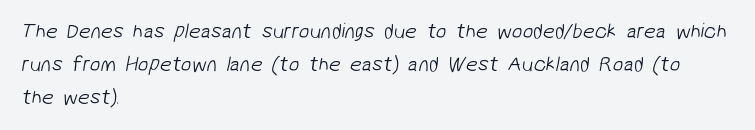
The image shows 21 px text type; set left-aligned, normal line spacing (1.57x), normal letter spacing, not underlined.
